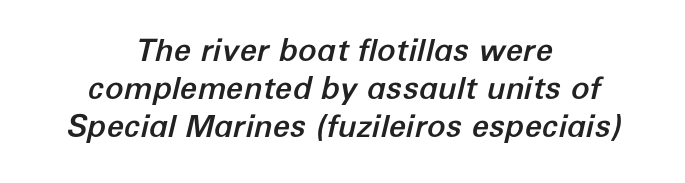
The image shows 31 px text type, italic (leaning right); set centered, line spacing 1.23x, normal letter spacing, not underlined; low stroke contrast and a medium x-height.
